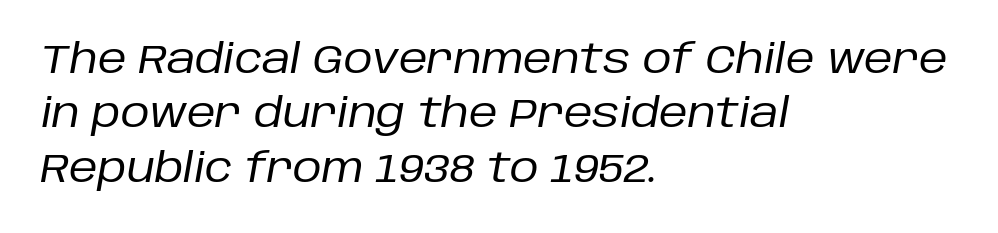
{"italic": "yes", "lean": "right", "slant_degrees": 10, "bold": "no", "weight": "regular", "width": "normal", "stroke_contrast": "low", "x_height": "large", "monospaced": "no", "underline": "no", "align": "left", "line_spacing": "normal", "line_spacing_ratio": 1.36, "letter_spacing": "normal", "letter_spacing_em": 0.0, "glyph_px": 40}
